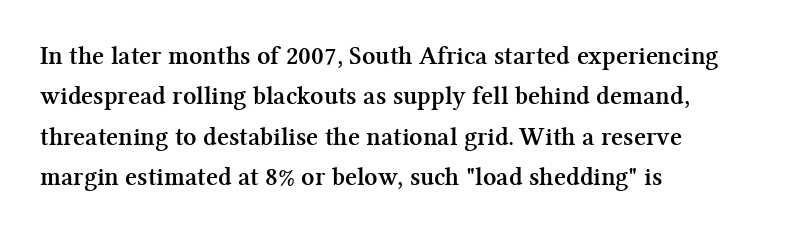
{"italic": "no", "bold": "yes", "underline": "no", "align": "left", "line_spacing": "normal", "line_spacing_ratio": 1.55, "letter_spacing": "normal", "letter_spacing_em": 0.0, "glyph_px": 26}
